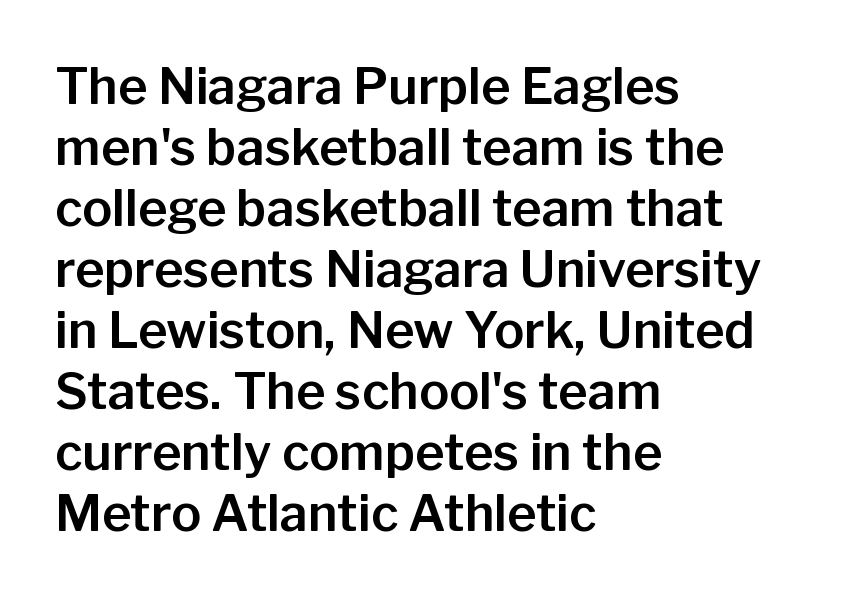
The image shows 50 px sans-serif type, upright; set left-aligned, line spacing 1.22x, normal letter spacing, not underlined; low stroke contrast and a medium x-height.
